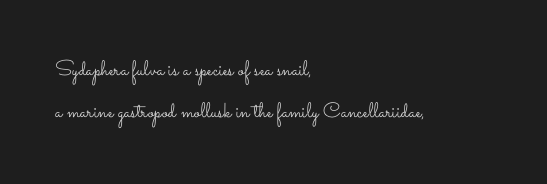
The image shows 21 px text type; set left-aligned, loose line spacing (1.98x), normal letter spacing, not underlined.
